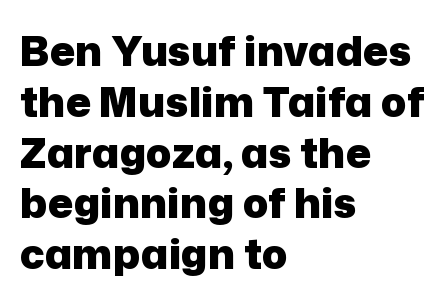
The setting favours the left margin, as ordinary paragraphs usually do. Here the designer chose a conventional face with non-uniform glyph widths. The glyphs in this specimen are sans serif. Rule under the text: the space is simply empty. Honestly, the letter spacing is just normal — you wouldn't notice it.
